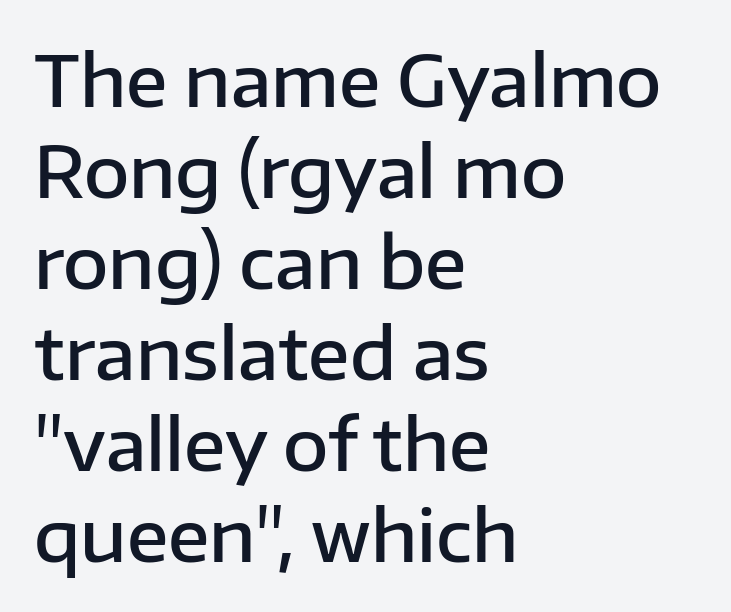
Q: Is the text bold? A: Semi-bold.
Q: Is the text italic (slanted)? A: No, it is upright.
Q: Is the typeface a serif or a sans-serif typeface? A: Sans-serif.
Q: Is the text underlined? A: No.
Q: How is the paragraph aligned? A: Left-aligned.
Q: Is the spacing between letters normal or unusually wide? A: Normal.
Q: Is the spacing between lines tight, normal or loose? A: Normal.
Q: Width (condensed, normal, or wide)? A: Normal.
Q: Stroke contrast? A: Low.
Q: x-height? A: Medium.
Q: Monospaced? A: No.
